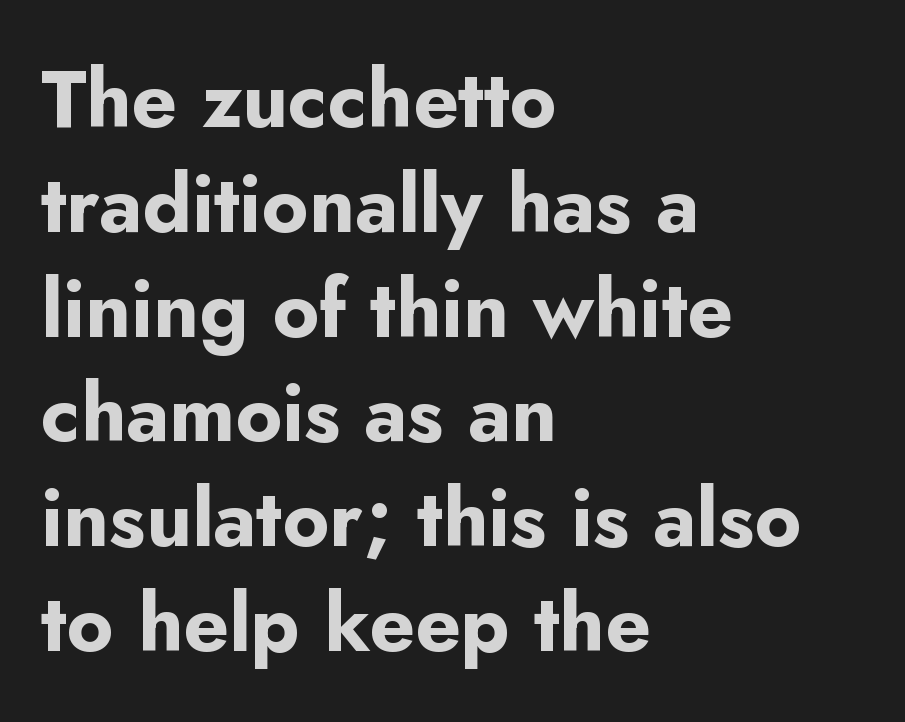
How would I describe the line gaps? Plain and ordinary. Is this a sans? Yes — the strokes have no serifs. Bare-footed words on every line. In CSS terms this would be text-align: left. In terms of posture, this sample is upright.
